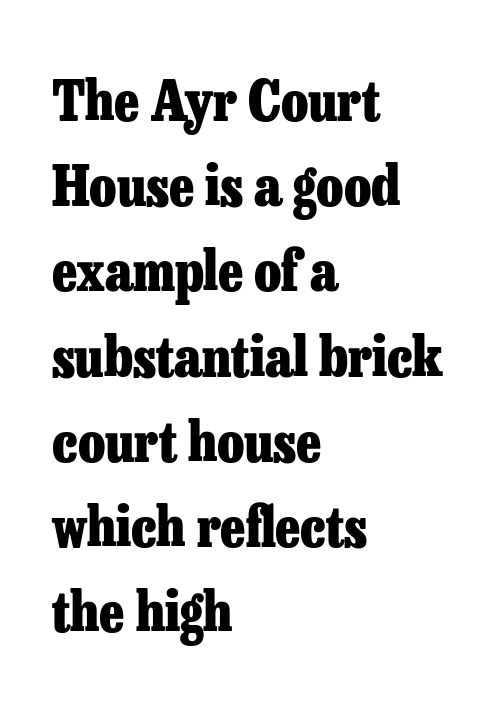
Q: Is the text bold? A: Yes.
Q: Is the text italic (slanted)? A: No, it is upright.
Q: Is the typeface a serif or a sans-serif typeface? A: Serif.
Q: Is the text underlined? A: No.
Q: How is the paragraph aligned? A: Left-aligned.
Q: Is the spacing between letters normal or unusually wide? A: Normal.
Q: Is the spacing between lines tight, normal or loose? A: Normal.
Q: Width (condensed, normal, or wide)? A: Normal.
Q: Stroke contrast? A: Low.
Q: x-height? A: Medium.
Q: Monospaced? A: No.
